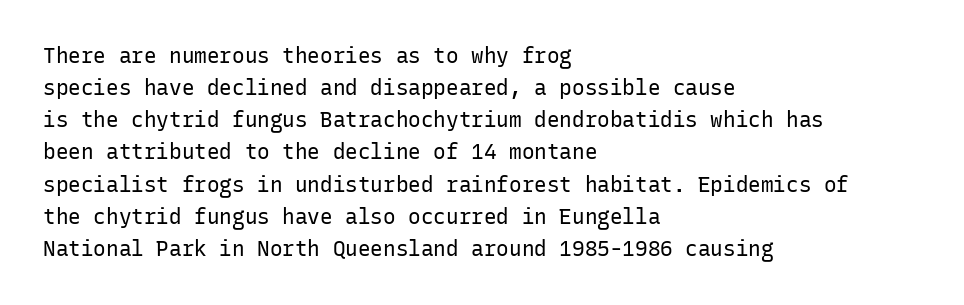
The image shows 21 px text type, upright; set left-aligned, normal line spacing (1.53x), normal letter spacing, not underlined.
